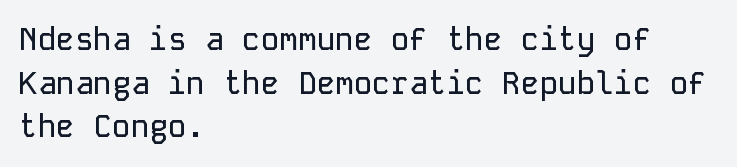
{"serif": "no", "italic": "no", "width": "normal", "stroke_contrast": "low", "x_height": "medium", "monospaced": "yes", "underline": "no", "align": "left", "line_spacing": "normal", "line_spacing_ratio": 1.41, "letter_spacing": "normal", "letter_spacing_em": 0.0, "glyph_px": 31}
